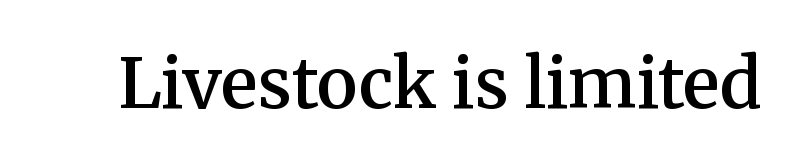
{"serif": "yes", "italic": "no", "bold": "semi", "weight": "semibold", "width": "normal", "stroke_contrast": "medium", "x_height": "medium", "monospaced": "no", "underline": "no", "letter_spacing": "normal", "letter_spacing_em": 0.0, "glyph_px": 69}
